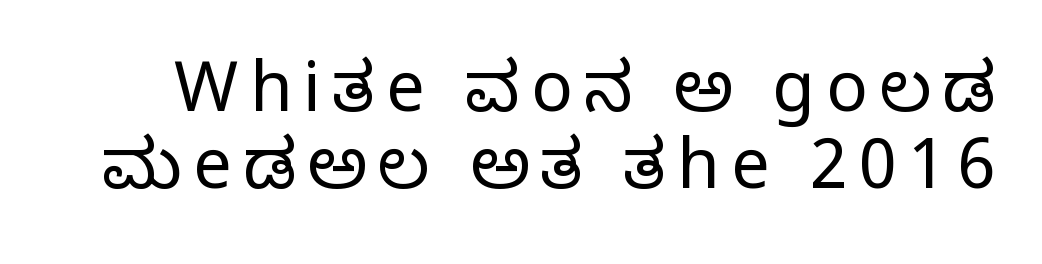
Q: Is the text bold? A: No.
Q: Is the text italic (slanted)? A: No, it is upright.
Q: Is the typeface a serif or a sans-serif typeface? A: Serif.
Q: Is the text underlined? A: No.
Q: Is the spacing between lines tight, normal or loose? A: Tight.
Q: Width (condensed, normal, or wide)? A: Normal.
Q: Stroke contrast? A: Low.
Q: x-height? A: Large.
Q: Monospaced? A: No.
